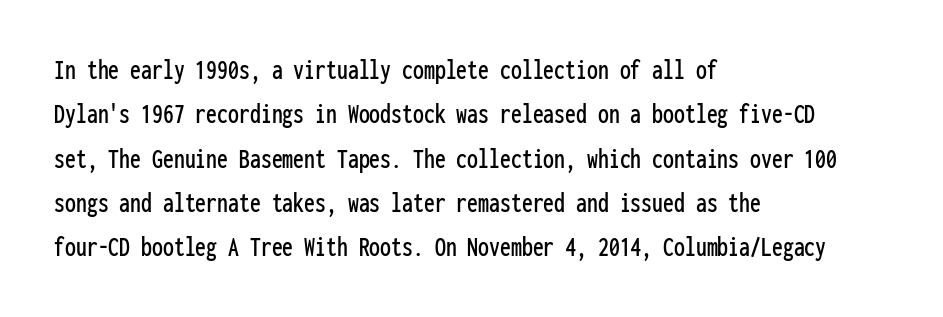
The image shows 29 px condensed sans-serif type, upright, monospaced; set left-aligned, normal line spacing (1.53x), normal letter spacing, not underlined; low stroke contrast and a medium x-height.
